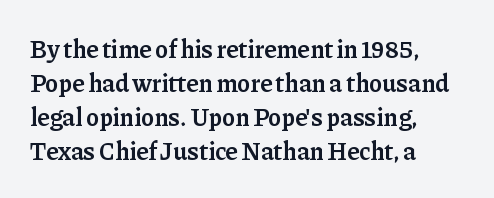
The image shows 25 px text type, upright; set left-aligned, normal line spacing (1.36x), normal letter spacing, not underlined.
